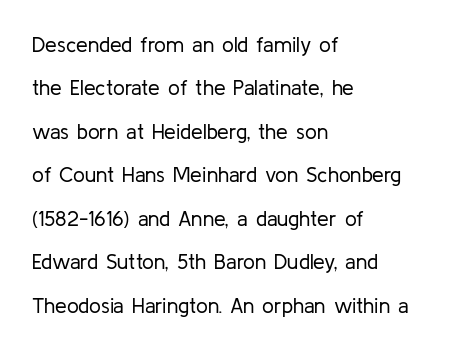
The image shows 21 px text type, upright; set left-aligned, loose line spacing (2.07x), normal letter spacing, not underlined.
